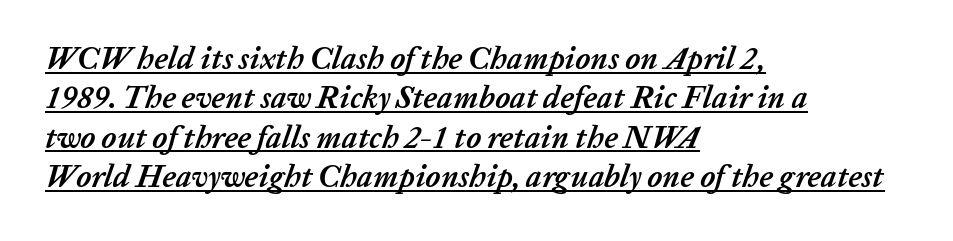
Emphasis by weight is at full strength: bold. These lines are rendered in a variable-pitch font. Does a line run under the words? Yes, clearly. Line starts are locked; line ends wander. A typesetter would mark this as italic.
